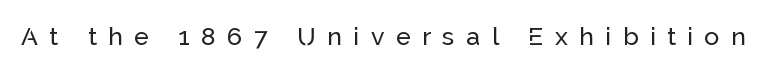
Q: Is the text italic (slanted)? A: No, it is upright.
Q: Is the text underlined? A: No.
Q: Is the spacing between letters normal or unusually wide? A: Unusually wide.
